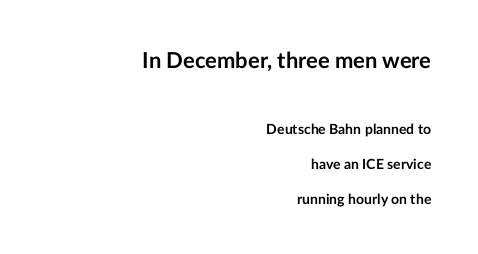
The specimen omits any rule beneath the text block's lines. The rendering anchors every line to the right-hand side. The letters sit at their default tracking, neither squeezed nor spread. The strokes are fattened all the way to bold. It's the straight-up-and-down kind of type. Summary of vertical rhythm: relaxed, with wide interline spacing.
